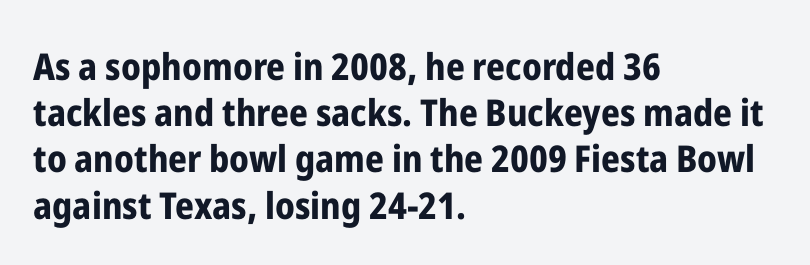
Notice how thick the strokes are: this is what a full bold looks like. The axis of the letterforms is exactly vertical. Just letters on the line, the space beneath them empty. Here the designer chose a conventional face with non-uniform glyph widths.
